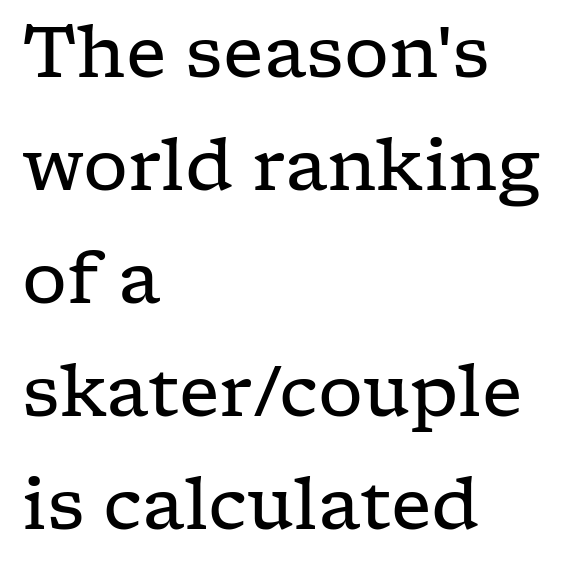
The image shows 71 px regular-weight, wide serif type, upright; set left-aligned, normal line spacing (1.59x), normal letter spacing, not underlined; low stroke contrast and a medium x-height.
